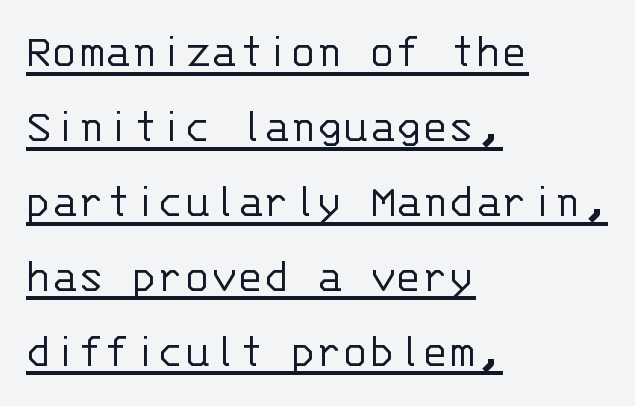
Q: Is the text bold? A: No.
Q: Is the text italic (slanted)? A: No, it is upright.
Q: Is the typeface a serif or a sans-serif typeface? A: Sans-serif.
Q: Is the text underlined? A: Yes.
Q: How is the paragraph aligned? A: Left-aligned.
Q: Is the spacing between letters normal or unusually wide? A: Normal.
Q: Is the spacing between lines tight, normal or loose? A: Normal.
Q: Width (condensed, normal, or wide)? A: Normal.
Q: Stroke contrast? A: Low.
Q: x-height? A: Large.
Q: Monospaced? A: Yes.
